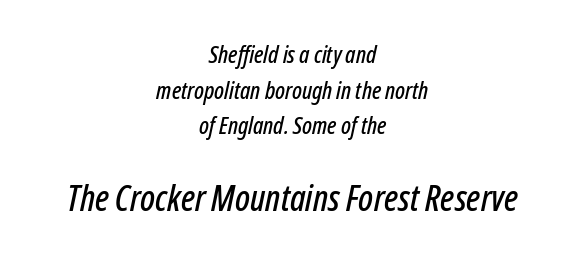
The image shows 36 px condensed type, italic (leaning right); set centered, normal line spacing (1.48x), normal letter spacing, not underlined; the second (bottom) block is 1.5x larger; low stroke contrast and a medium x-height.
